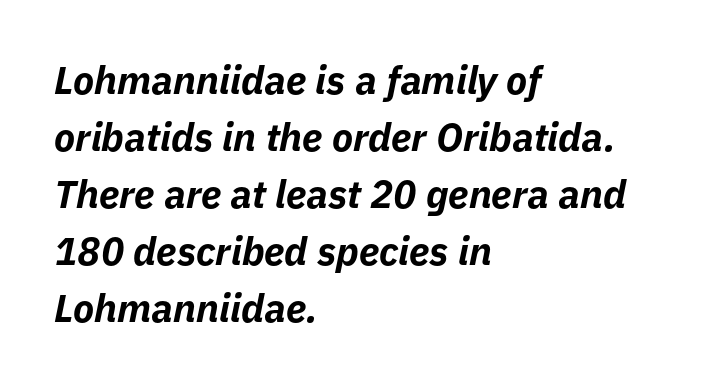
Q: Is the text bold? A: Yes.
Q: Is the text italic (slanted)? A: Yes, it leans right by about 11 degrees.
Q: Is the text underlined? A: No.
Q: How is the paragraph aligned? A: Left-aligned.
Q: Is the spacing between letters normal or unusually wide? A: Normal.
Q: Is the spacing between lines tight, normal or loose? A: Normal.
Q: Width (condensed, normal, or wide)? A: Normal.
Q: Stroke contrast? A: Low.
Q: x-height? A: Medium.
Q: Monospaced? A: No.
